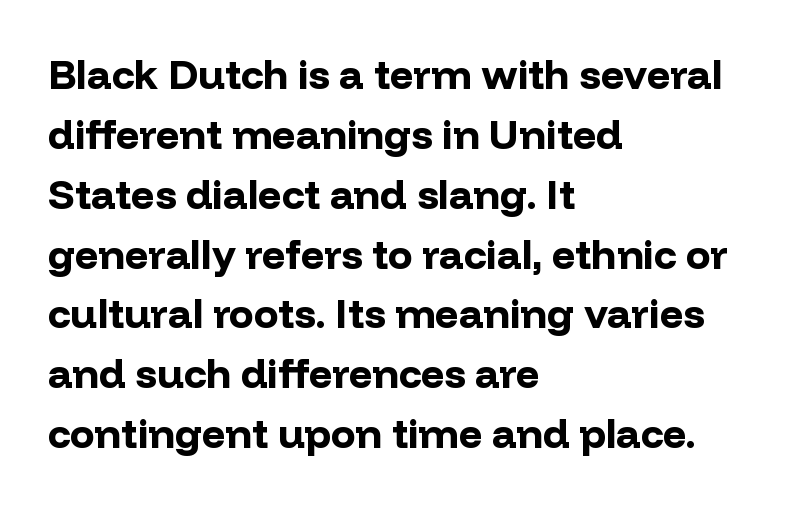
Q: Is the text bold? A: Yes.
Q: Is the text italic (slanted)? A: No, it is upright.
Q: Is the typeface a serif or a sans-serif typeface? A: Sans-serif.
Q: Is the text underlined? A: No.
Q: How is the paragraph aligned? A: Left-aligned.
Q: Is the spacing between letters normal or unusually wide? A: Normal.
Q: Is the spacing between lines tight, normal or loose? A: Normal.
Q: Width (condensed, normal, or wide)? A: Normal.
Q: Stroke contrast? A: Low.
Q: x-height? A: Medium.
Q: Monospaced? A: No.
